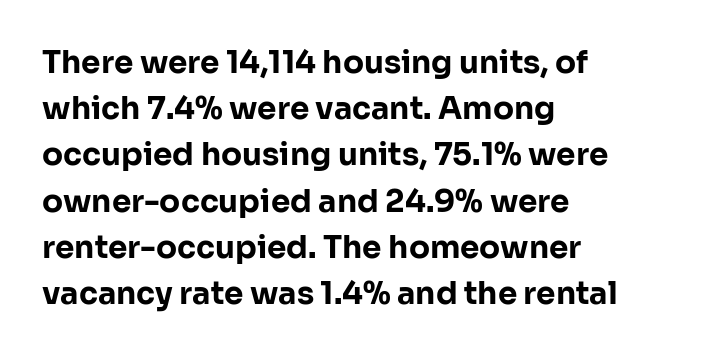
{"serif": "no", "italic": "no", "bold": "yes", "weight": "bold", "width": "normal", "stroke_contrast": "low", "x_height": "medium", "monospaced": "no", "underline": "no", "align": "left", "line_spacing": "normal", "line_spacing_ratio": 1.49, "letter_spacing": "normal", "letter_spacing_em": 0.0, "glyph_px": 31}
